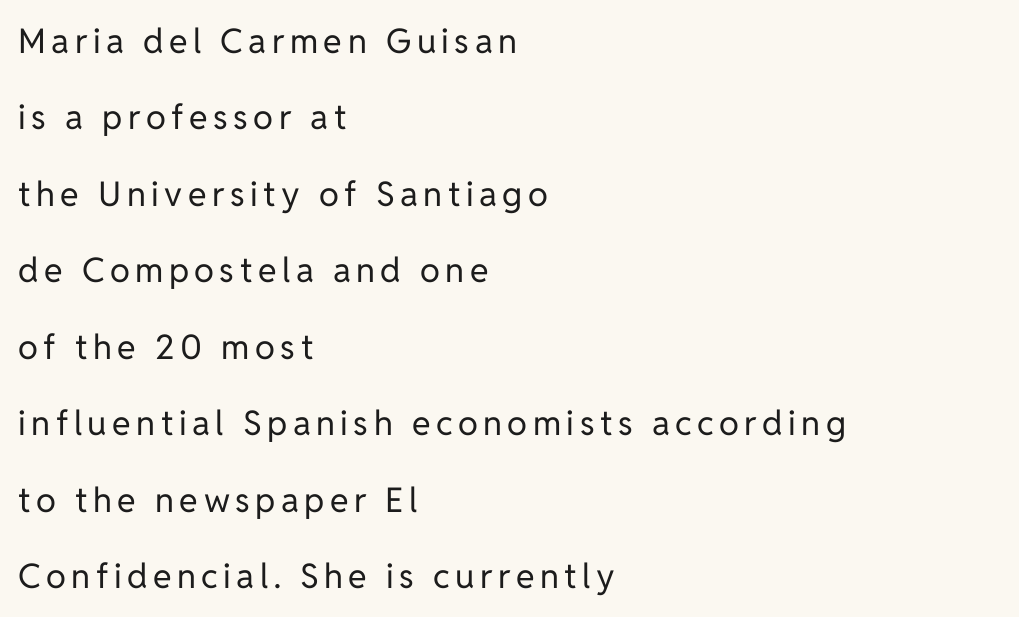
The font is comparable to plain body text, perhaps lighter. The ragged edge is on the right, which tells us the setting is flush left. Interline gaps are noticeably wide in this sample. Glance below the letters and you will spot only blank space. You can tell from the bare stems that sans-serif type was used.
